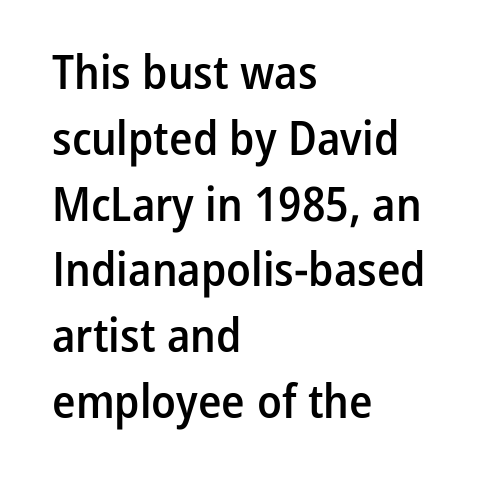
{"serif": "no", "italic": "no", "bold": "semi", "weight": "semibold", "width": "condensed", "stroke_contrast": "low", "x_height": "medium", "monospaced": "no", "underline": "no", "align": "left", "line_spacing": "normal", "line_spacing_ratio": 1.37, "letter_spacing": "normal", "letter_spacing_em": 0.0, "glyph_px": 48}
